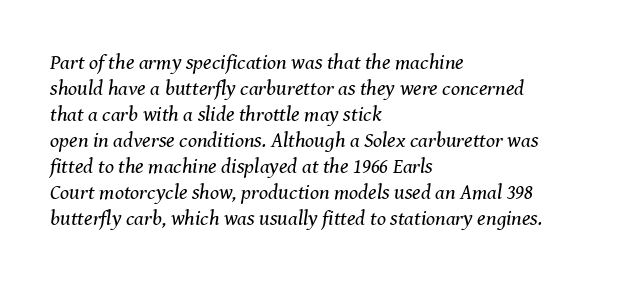
These lines keep a tight, regular rhythm from letter to letter. The typesetting does not lean heavy: it is not bold. Each row of text sits above clean, open space. Visually the block forms a straight wall on the left and a jagged coastline on the right. The passage shown leans; its letterforms are oblique.
